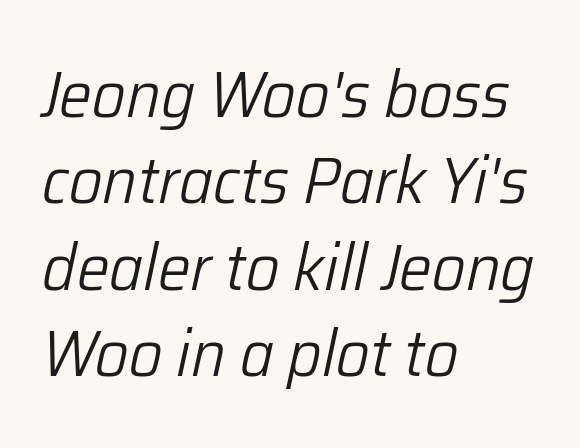
The image shows 66 px light type, italic (leaning right); set left-aligned, normal line spacing (1.31x), normal letter spacing, not underlined; low stroke contrast and a medium x-height.
